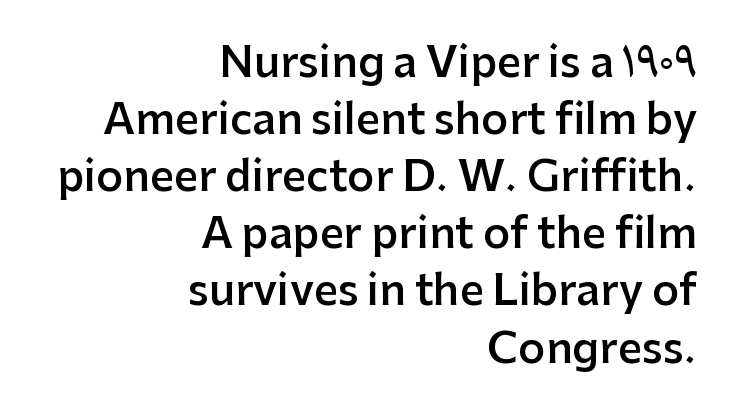
{"serif": "no", "italic": "no", "bold": "semi", "weight": "semibold", "width": "normal", "stroke_contrast": "low", "x_height": "medium", "monospaced": "no", "underline": "no", "align": "right", "line_spacing": "normal", "line_spacing_ratio": 1.36, "letter_spacing": "normal", "letter_spacing_em": 0.0, "glyph_px": 42}
